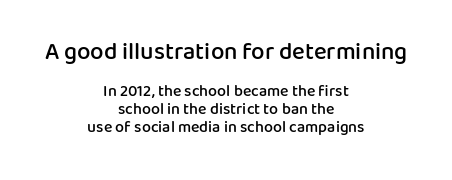
{"italic": "no", "bold": "semi", "underline": "no", "align": "center", "line_spacing": "tight", "line_spacing_ratio": 1.14, "letter_spacing": "normal", "letter_spacing_em": 0.0, "larger_block": "first", "size_ratio": 1.5, "glyph_px": 24}
